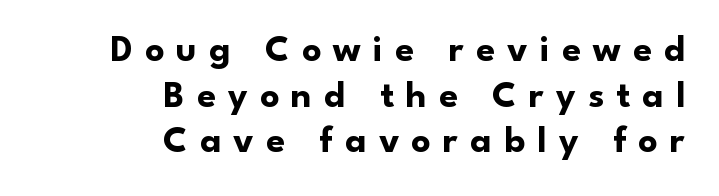
{"serif": "no", "italic": "no", "bold": "yes", "weight": "bold", "width": "normal", "stroke_contrast": "low", "x_height": "small", "monospaced": "no", "underline": "no", "align": "right", "line_spacing_ratio": 1.2, "letter_spacing": "wide", "letter_spacing_em": 0.32, "glyph_px": 38}
